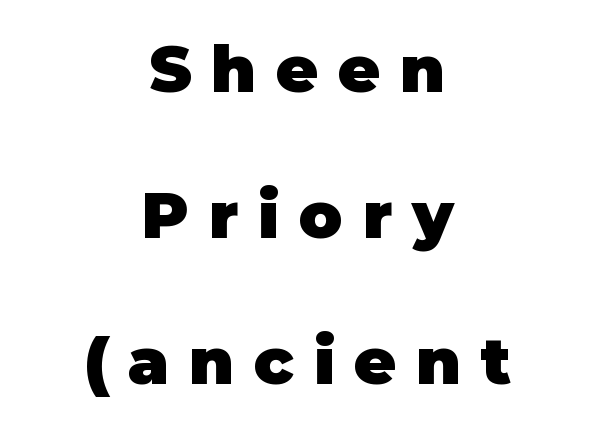
Q: Is the text bold? A: Yes.
Q: Is the text italic (slanted)? A: No, it is upright.
Q: Is the typeface a serif or a sans-serif typeface? A: Sans-serif.
Q: Is the text underlined? A: No.
Q: How is the paragraph aligned? A: Centered.
Q: Is the spacing between letters normal or unusually wide? A: Unusually wide.
Q: Is the spacing between lines tight, normal or loose? A: Loose.
Q: Width (condensed, normal, or wide)? A: Normal.
Q: Stroke contrast? A: Low.
Q: x-height? A: Large.
Q: Monospaced? A: No.
